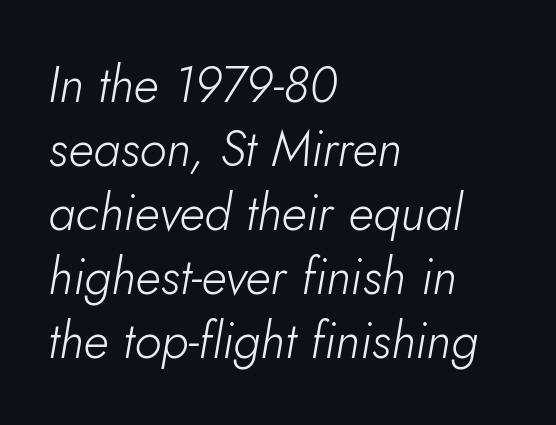
{"italic": "yes", "lean": "right", "slant_degrees": 10, "bold": "no", "weight": "light", "width": "normal", "stroke_contrast": "low", "x_height": "small", "monospaced": "no", "underline": "no", "align": "left", "line_spacing": "normal", "line_spacing_ratio": 1.28, "letter_spacing": "normal", "letter_spacing_em": 0.0, "glyph_px": 50}
